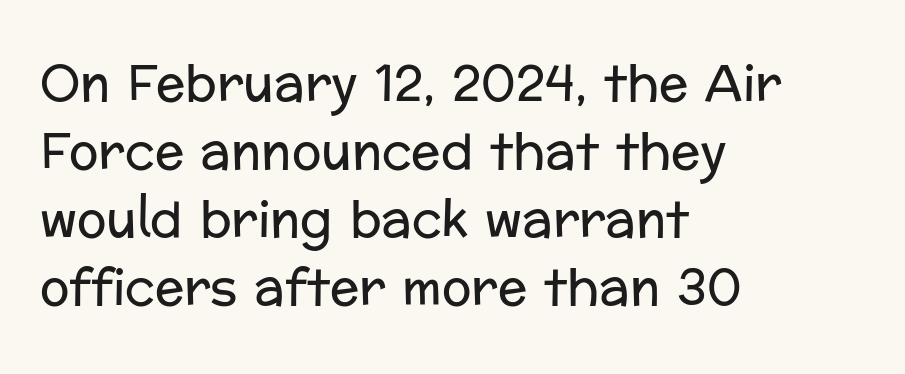
{"serif": "no", "italic": "no", "bold": "no", "weight": "regular", "width": "normal", "stroke_contrast": "low", "x_height": "medium", "monospaced": "no", "underline": "no", "align": "left", "line_spacing": "normal", "line_spacing_ratio": 1.39, "letter_spacing": "normal", "letter_spacing_em": 0.0, "glyph_px": 49}
